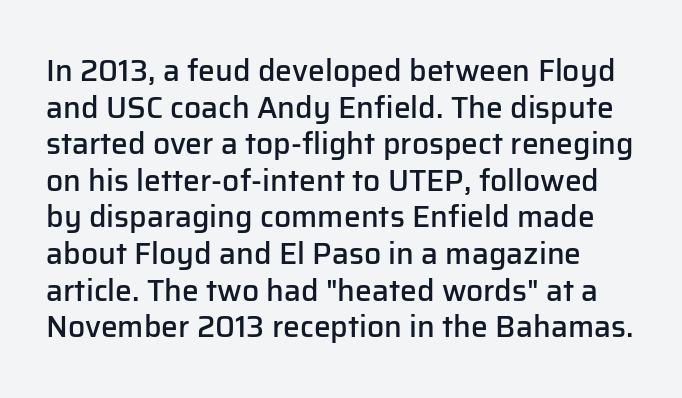
Italic: no, the glyphs are upright roman. You could call the tracking neutral — neither tight nor loose. The face used here is proportionally spaced, like ordinary book or web type. These lines are composed in type without serifs.
